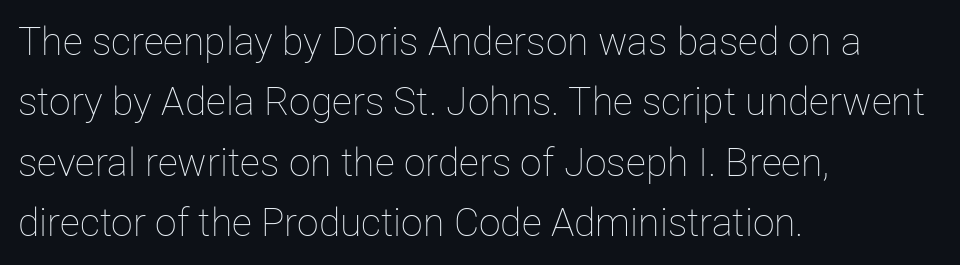
Q: Is the text bold? A: No.
Q: Is the text italic (slanted)? A: No, it is upright.
Q: Is the text underlined? A: No.
Q: How is the paragraph aligned? A: Left-aligned.
Q: Is the spacing between letters normal or unusually wide? A: Normal.
Q: Is the spacing between lines tight, normal or loose? A: Normal.
Q: Width (condensed, normal, or wide)? A: Normal.
Q: Stroke contrast? A: Low.
Q: x-height? A: Medium.
Q: Monospaced? A: No.
